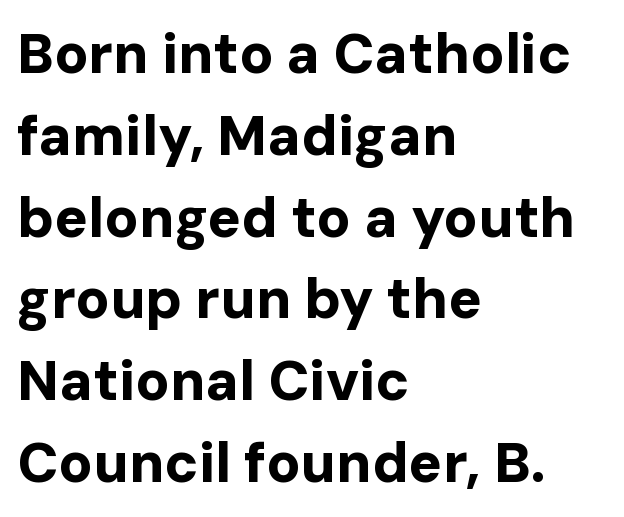
Q: Is the text bold? A: Yes.
Q: Is the text italic (slanted)? A: No, it is upright.
Q: Is the typeface a serif or a sans-serif typeface? A: Sans-serif.
Q: Is the text underlined? A: No.
Q: How is the paragraph aligned? A: Left-aligned.
Q: Is the spacing between letters normal or unusually wide? A: Normal.
Q: Is the spacing between lines tight, normal or loose? A: Normal.
Q: Width (condensed, normal, or wide)? A: Normal.
Q: Stroke contrast? A: Low.
Q: x-height? A: Medium.
Q: Monospaced? A: No.
